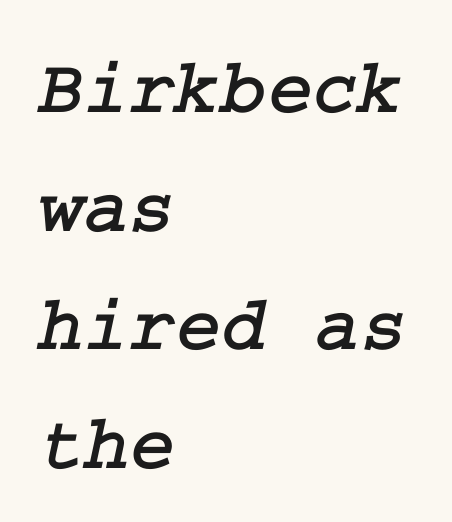
{"serif": "yes", "width": "normal", "stroke_contrast": "low", "x_height": "medium", "underline": "no", "align": "left", "line_spacing": "normal", "line_spacing_ratio": 1.52, "letter_spacing": "normal", "letter_spacing_em": 0.0, "glyph_px": 78}
